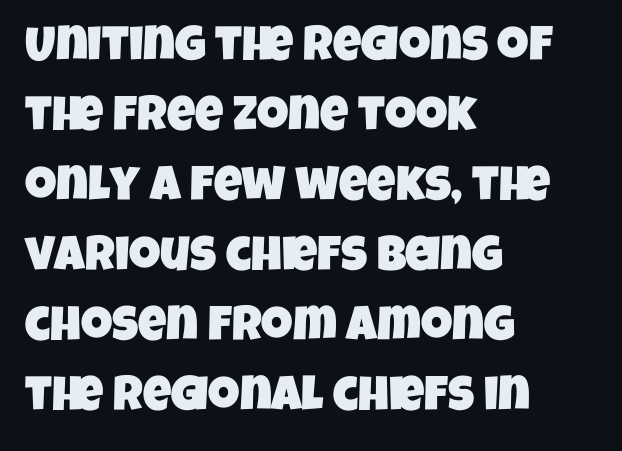
{"serif": "no", "width": "condensed", "stroke_contrast": "low", "x_height": "large", "monospaced": "no", "underline": "no", "align": "left", "line_spacing": "normal", "line_spacing_ratio": 1.43, "letter_spacing": "normal", "letter_spacing_em": 0.0, "glyph_px": 49}
